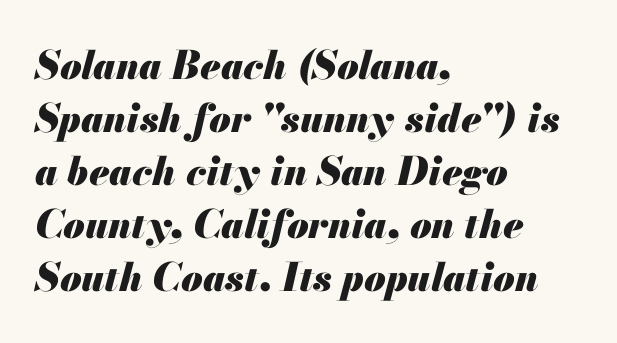
{"italic": "yes", "lean": "right", "slant_degrees": 13, "bold": "yes", "weight": "heavy", "width": "normal", "stroke_contrast": "medium", "x_height": "small", "monospaced": "no", "underline": "no", "align": "left", "line_spacing": "normal", "line_spacing_ratio": 1.36, "letter_spacing": "normal", "letter_spacing_em": 0.0, "glyph_px": 39}
